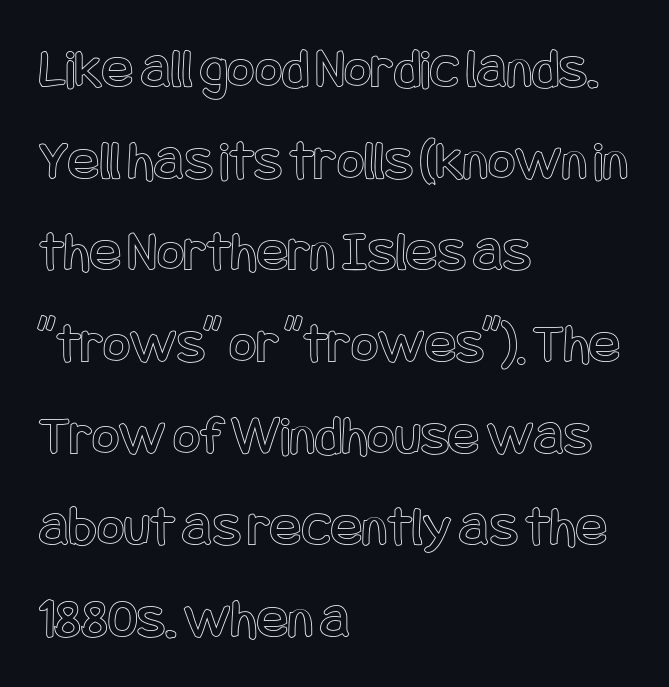
Notice how the stems are strictly vertical — no italics here. A typesetter would call this zero additional tracking. Underlining? Definitely not there. Reading down the block, your eye returns to a fixed left position each line. The designer left line spacing at the default.
